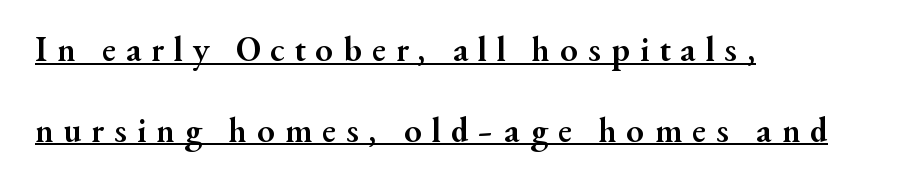
Q: Is the text bold? A: Yes.
Q: Is the text italic (slanted)? A: No, it is upright.
Q: Is the typeface a serif or a sans-serif typeface? A: Serif.
Q: Is the text underlined? A: Yes.
Q: How is the paragraph aligned? A: Left-aligned.
Q: Is the spacing between letters normal or unusually wide? A: Unusually wide.
Q: Is the spacing between lines tight, normal or loose? A: Loose.
Q: Width (condensed, normal, or wide)? A: Normal.
Q: Stroke contrast? A: Medium.
Q: x-height? A: Small.
Q: Monospaced? A: No.
